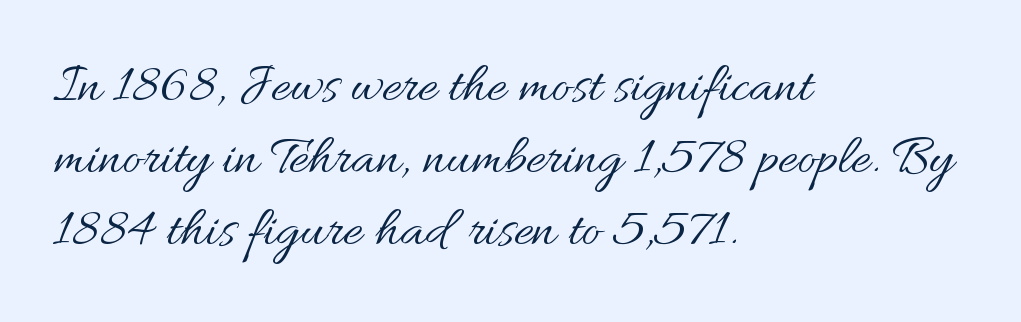
The image shows 57 px regular-weight type; set left-aligned, normal line spacing (1.26x), normal letter spacing, not underlined; medium stroke contrast and a small x-height.
